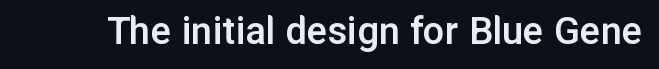
Q: Is the text bold? A: Semi-bold.
Q: Is the text italic (slanted)? A: No, it is upright.
Q: Is the typeface a serif or a sans-serif typeface? A: Sans-serif.
Q: Is the text underlined? A: No.
Q: Is the spacing between letters normal or unusually wide? A: Normal.
Q: Width (condensed, normal, or wide)? A: Normal.
Q: Stroke contrast? A: Low.
Q: x-height? A: Medium.
Q: Monospaced? A: No.
